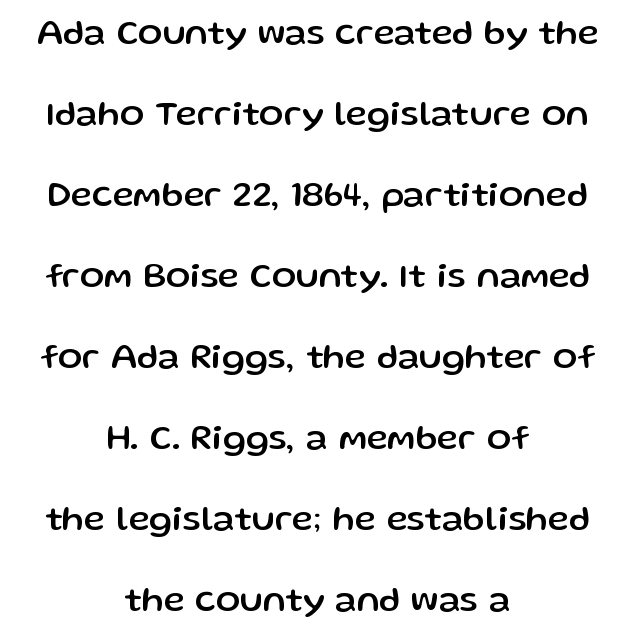
{"serif": "no", "italic": "no", "width": "normal", "stroke_contrast": "low", "x_height": "medium", "monospaced": "no", "underline": "no", "align": "center", "line_spacing": "loose", "line_spacing_ratio": 2.25, "letter_spacing": "normal", "letter_spacing_em": 0.0, "glyph_px": 36}
